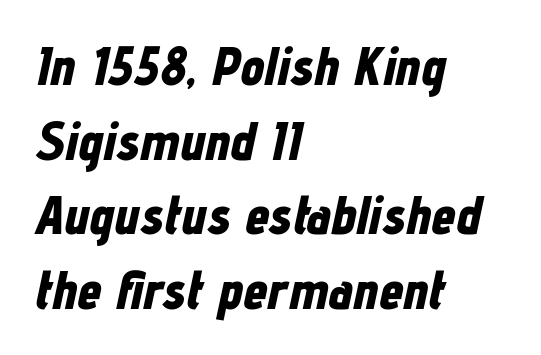
The image shows 54 px bold, condensed type, italic (leaning right); set left-aligned, normal line spacing (1.38x), normal letter spacing, not underlined; low stroke contrast and a medium x-height.
